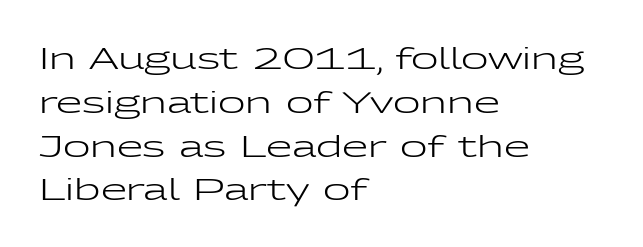
Q: Is the text bold? A: No.
Q: Is the text italic (slanted)? A: No, it is upright.
Q: Is the typeface a serif or a sans-serif typeface? A: Sans-serif.
Q: Is the text underlined? A: No.
Q: How is the paragraph aligned? A: Left-aligned.
Q: Is the spacing between letters normal or unusually wide? A: Normal.
Q: Is the spacing between lines tight, normal or loose? A: Normal.
Q: Width (condensed, normal, or wide)? A: Wide.
Q: Stroke contrast? A: Low.
Q: x-height? A: Medium.
Q: Monospaced? A: No.
